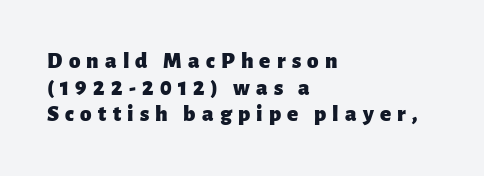
{"italic": "no", "bold": "yes", "underline": "no", "align": "left", "line_spacing_ratio": 1.16, "letter_spacing": "wide", "letter_spacing_em": 0.27, "glyph_px": 23}
